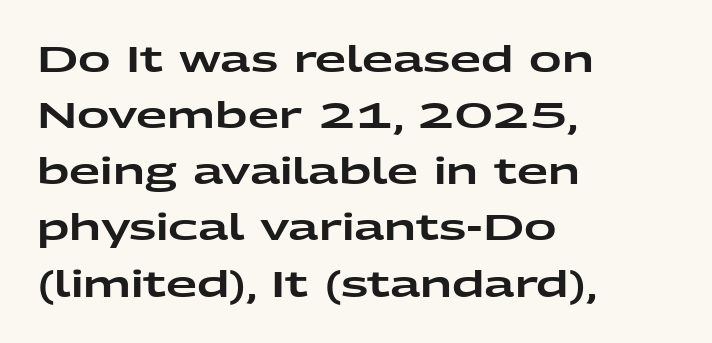
Q: Is the text italic (slanted)? A: No, it is upright.
Q: Is the typeface a serif or a sans-serif typeface? A: Sans-serif.
Q: Is the text underlined? A: No.
Q: How is the paragraph aligned? A: Left-aligned.
Q: Is the spacing between letters normal or unusually wide? A: Normal.
Q: Is the spacing between lines tight, normal or loose? A: Normal.
Q: Width (condensed, normal, or wide)? A: Wide.
Q: Stroke contrast? A: Low.
Q: x-height? A: Medium.
Q: Monospaced? A: No.
